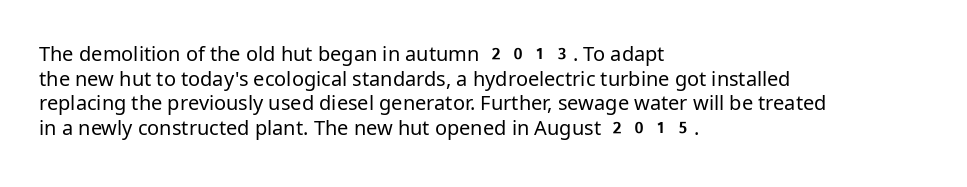
Casual observation: everything's shoved over to the left. This is not heavy type; no bold has been used. Italic? Not at all — the glyphs are vertical. The space beneath each line is pristine and unruled. No extra tracking has been applied to these lines.
